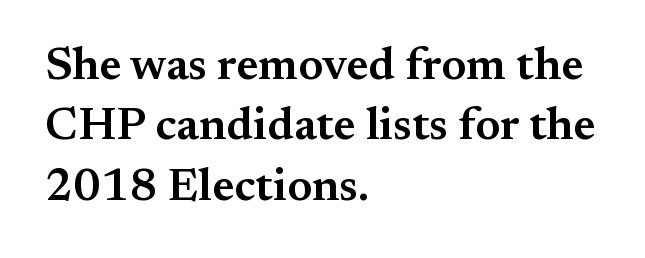
Q: Is the text bold? A: Semi-bold.
Q: Is the text italic (slanted)? A: No, it is upright.
Q: Is the typeface a serif or a sans-serif typeface? A: Serif.
Q: Is the text underlined? A: No.
Q: How is the paragraph aligned? A: Left-aligned.
Q: Is the spacing between letters normal or unusually wide? A: Normal.
Q: Is the spacing between lines tight, normal or loose? A: Normal.
Q: Width (condensed, normal, or wide)? A: Normal.
Q: Stroke contrast? A: Medium.
Q: x-height? A: Small.
Q: Monospaced? A: No.
